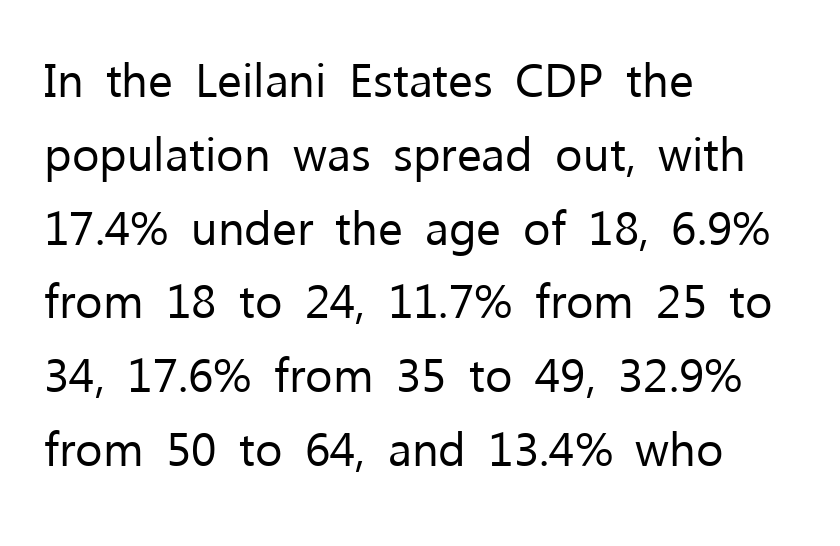
The image shows 47 px regular-weight sans-serif type, upright; set left-aligned, normal line spacing (1.57x), normal letter spacing, not underlined; low stroke contrast and a medium x-height.
